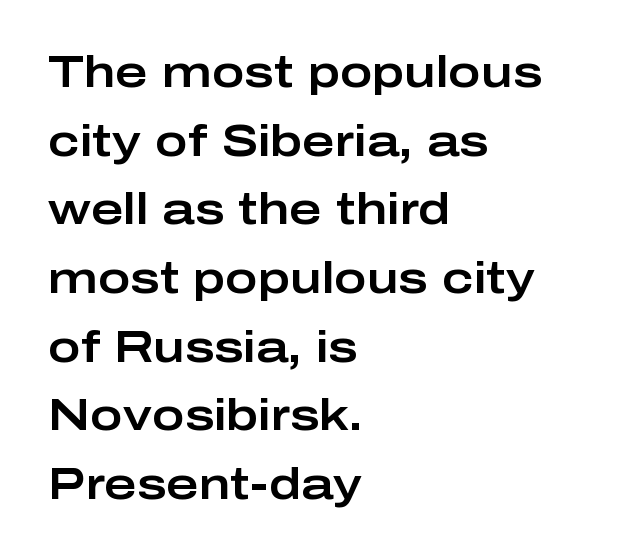
The image shows 44 px wide sans-serif type, upright; set left-aligned, normal line spacing (1.56x), normal letter spacing, not underlined; low stroke contrast and a medium x-height.
